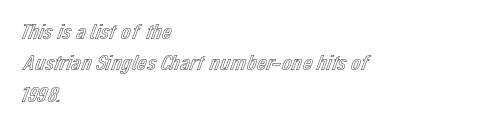
The image shows 22 px text type; set left-aligned, normal line spacing (1.43x), normal letter spacing, not underlined.
